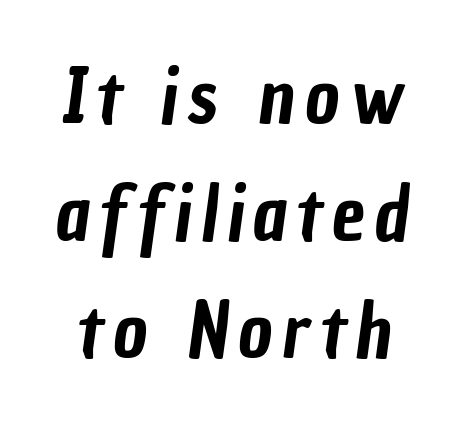
Does the type have serifs? No, each stem ends abruptly. A bare baseline throughout the passage. Do the characters align in a grid? No, the font is proportional. Is there much room between lines? A standard amount, neither cramped nor airy.
